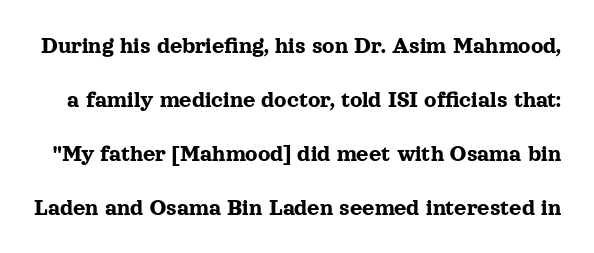
This rendering features lettering with no underline. The line texture is even and compact thanks to regular tracking. Honestly, the rows look like they've been pulled way apart. Italic? Not at all — the glyphs are vertical.
